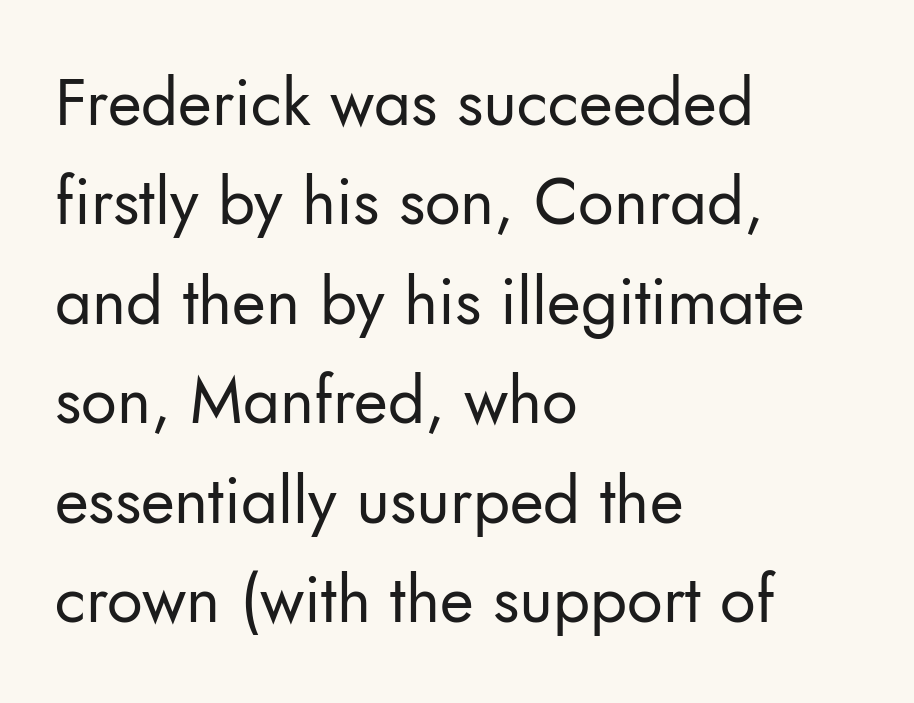
The image shows 65 px regular-weight sans-serif type, upright; set left-aligned, normal line spacing (1.53x), normal letter spacing, not underlined; low stroke contrast and a small x-height.
